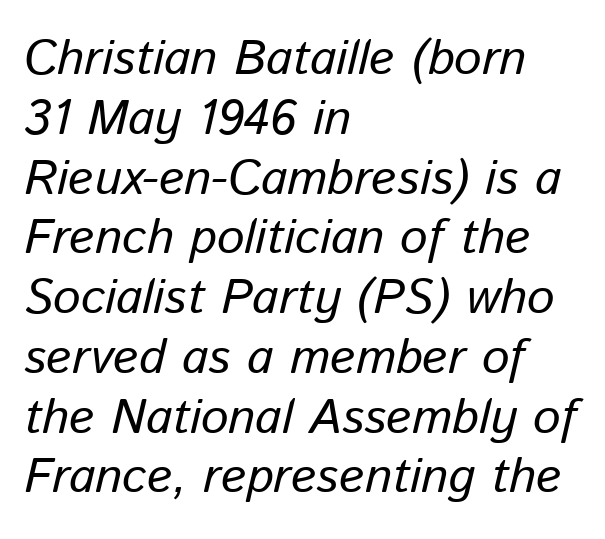
The image shows 49 px text type, italic (leaning right); set left-aligned, line spacing 1.22x, normal letter spacing, not underlined; low stroke contrast and a medium x-height.
